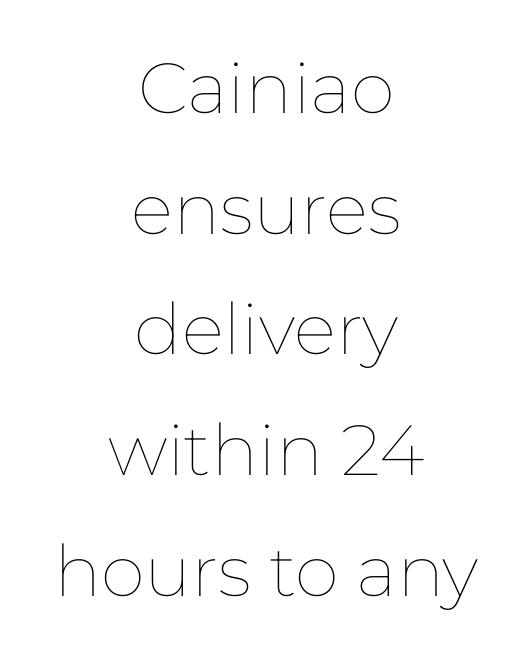
{"italic": "no", "bold": "no", "weight": "thin", "width": "normal", "stroke_contrast": "low", "x_height": "medium", "monospaced": "no", "underline": "no", "align": "center", "line_spacing": "normal", "line_spacing_ratio": 1.7, "letter_spacing": "normal", "letter_spacing_em": 0.0, "glyph_px": 71}
